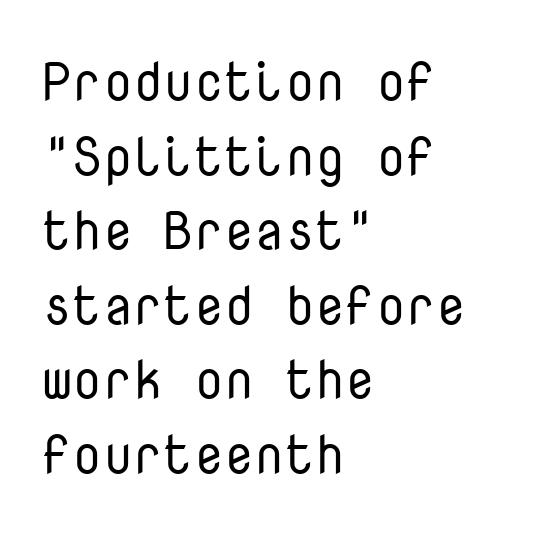
{"serif": "no", "italic": "no", "bold": "no", "weight": "regular", "width": "normal", "stroke_contrast": "low", "x_height": "medium", "monospaced": "yes", "underline": "no", "align": "left", "line_spacing": "normal", "line_spacing_ratio": 1.38, "letter_spacing": "normal", "letter_spacing_em": 0.0, "glyph_px": 54}
